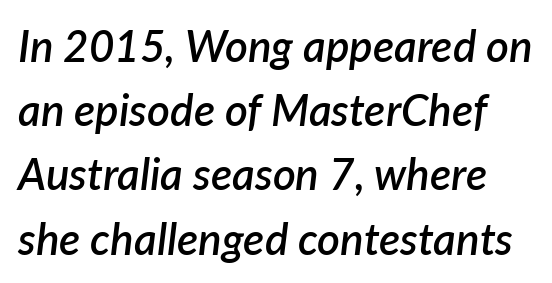
Q: Is the text bold? A: Semi-bold.
Q: Is the text italic (slanted)? A: Yes, it leans right by about 7 degrees.
Q: Is the text underlined? A: No.
Q: Is the spacing between letters normal or unusually wide? A: Normal.
Q: Is the spacing between lines tight, normal or loose? A: Normal.
Q: Width (condensed, normal, or wide)? A: Normal.
Q: Stroke contrast? A: Low.
Q: x-height? A: Medium.
Q: Monospaced? A: No.
